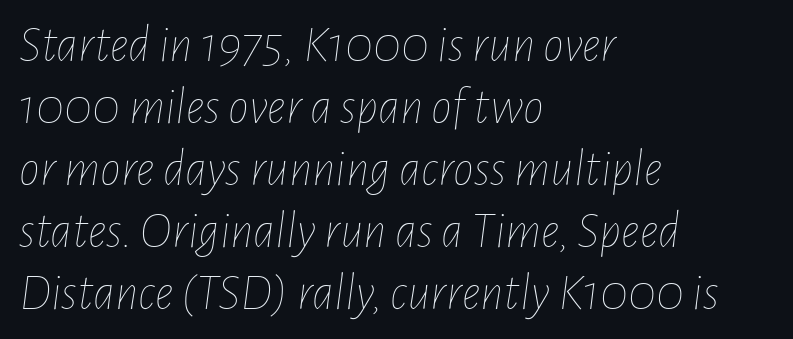
There's an unmistakable incline to the writing here. Short and long lines alike share a common starting point at left. Proportional: the letters do not fall into vertical columns. Is the stroke heavy? The answer is a plain regular-or-lighter. This sample uses plain, unmodified letter spacing.
